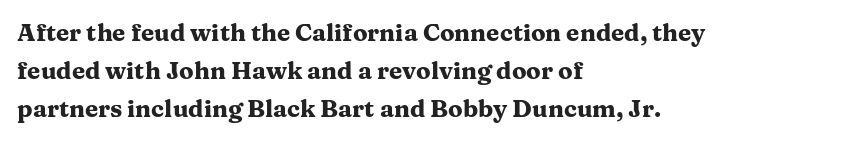
Q: Is the text bold? A: Yes.
Q: Is the text italic (slanted)? A: No, it is upright.
Q: Is the text underlined? A: No.
Q: How is the paragraph aligned? A: Left-aligned.
Q: Is the spacing between letters normal or unusually wide? A: Normal.
Q: Is the spacing between lines tight, normal or loose? A: Normal.
